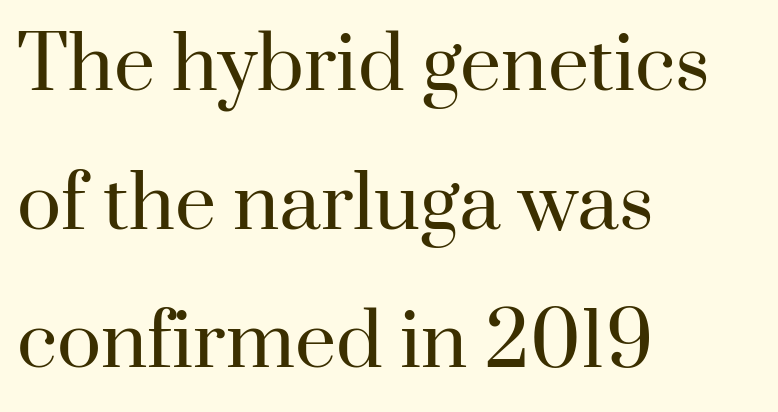
Short and long lines alike share a common starting point at left. A light-to-regular cut is what we see here. What stands out about the letter spacing? Nothing — it is the standard amount. Typographically, this falls in the serif category. Vertical strokes here are truly vertical.
